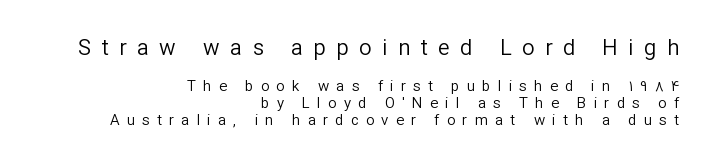
The image shows 22 px text type, upright; set right-aligned, tight line spacing (1.15x), unusually wide letter spacing (+0.48 em), not underlined; the first (top) block is 1.47x larger.
